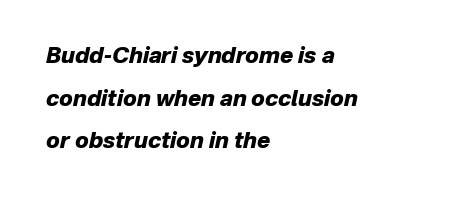
The image shows 22 px bold type, italic (leaning right); set left-aligned, loose line spacing (1.94x), normal letter spacing, not underlined.
